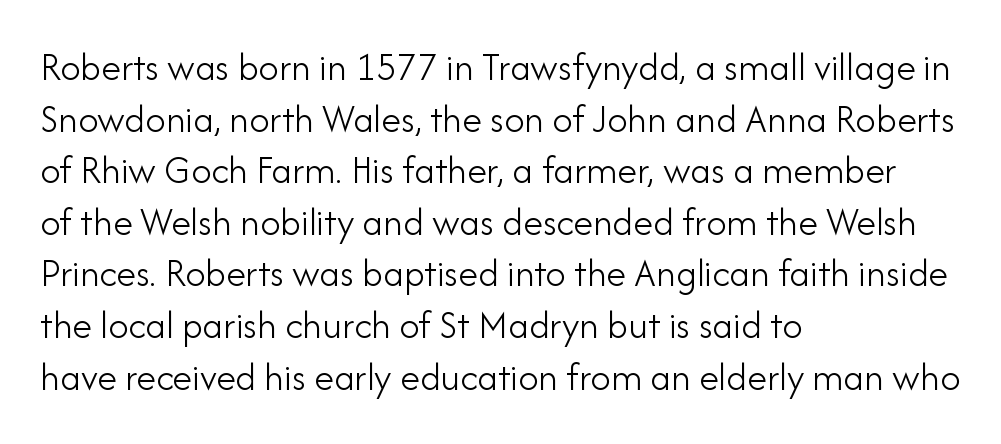
The typeface has the unassuming heft of standard copy or less. You can tell it's not italic because the verticals are truly vertical. Here the designer chose a conventional face with non-uniform glyph widths. The foot of each line stays bare and open. Typeset ragged right — the left edge is the straight one. Regular leading.
